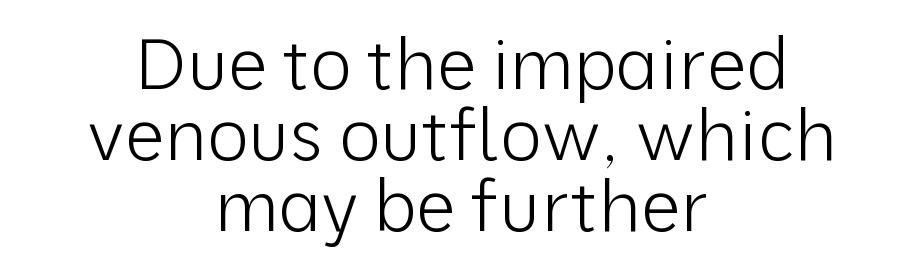
Serifs: no, the terminals of the letterforms are clean. Is this a fixed-width face? No — the glyphs have proportional, varying widths. Line spacing here is tight. The typeface has the unassuming heft of standard copy or less. Italic? Not at all — the glyphs are vertical.
